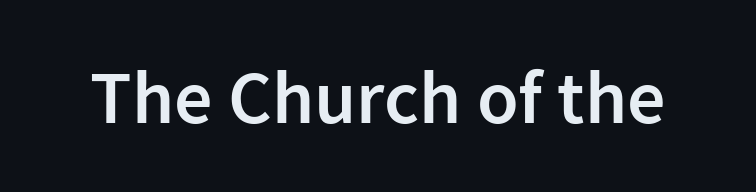
Q: Is the text bold? A: Semi-bold.
Q: Is the text italic (slanted)? A: No, it is upright.
Q: Is the typeface a serif or a sans-serif typeface? A: Sans-serif.
Q: Is the text underlined? A: No.
Q: Is the spacing between letters normal or unusually wide? A: Normal.
Q: Width (condensed, normal, or wide)? A: Normal.
Q: Stroke contrast? A: Low.
Q: x-height? A: Medium.
Q: Monospaced? A: No.
